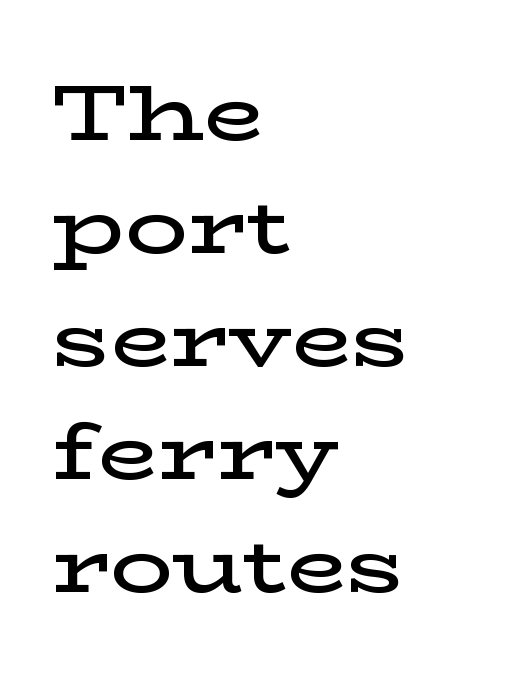
Does the leading feel generous? No, just average. The letters advance in unequal steps, a hallmark of proportional type. Spacing between characters is what you'd get straight out of the box. You can tell from the footed stems that serif type was used. Horizontally, the lines are justified to the leading edge only.
